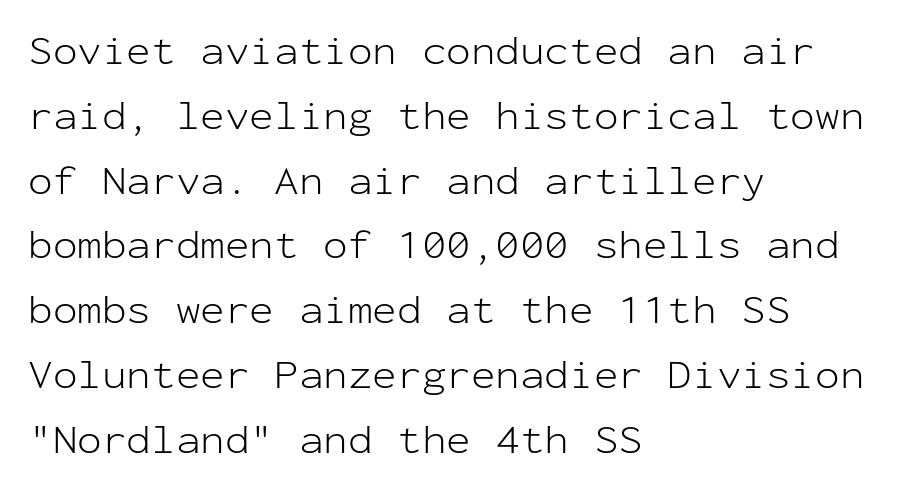
The image shows 41 px light sans-serif type, upright, monospaced; set left-aligned, normal line spacing (1.58x), normal letter spacing, not underlined; low stroke contrast and a medium x-height.
